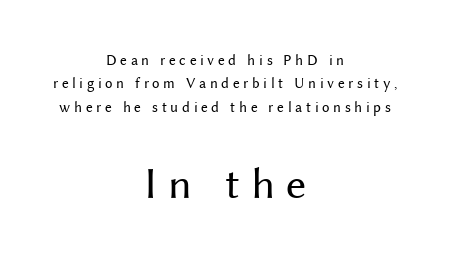
The image shows 45 px regular-weight sans-serif type, upright; set centered, normal line spacing (1.56x), unusually wide letter spacing (+0.24 em), not underlined; the second (bottom) block is 3.0x larger; medium stroke contrast and a medium x-height.
